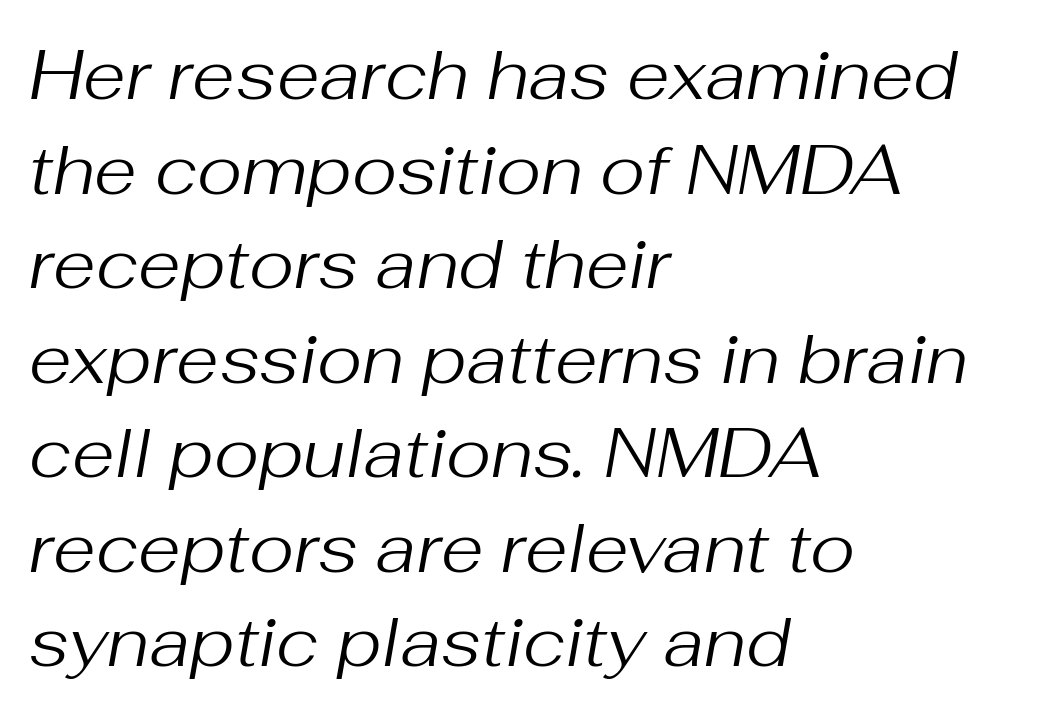
The typeface has the unassuming heft of standard copy or less. The string is rendered with underlining switched off. The letters advance in unequal steps, a hallmark of proportional type. These lines sit exactly where default settings would place them.
